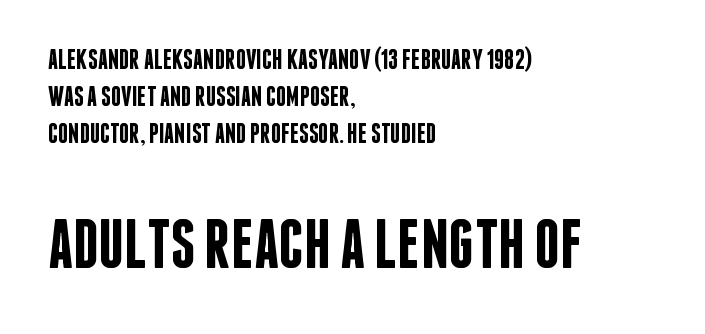
The image shows 70 px semibold, condensed sans-serif type, upright; set left-aligned, normal line spacing (1.32x), normal letter spacing, not underlined; the second (bottom) block is 2.5x larger; low stroke contrast and a large x-height.
